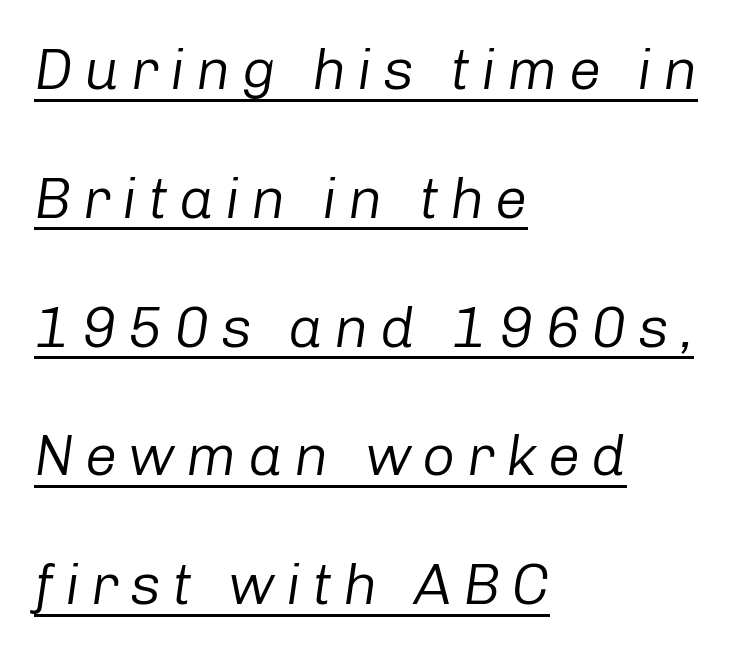
{"italic": "yes", "lean": "right", "slant_degrees": 8, "bold": "no", "weight": "regular", "width": "normal", "stroke_contrast": "low", "x_height": "medium", "monospaced": "no", "underline": "yes", "align": "left", "line_spacing": "loose", "line_spacing_ratio": 2.22, "glyph_px": 58}
